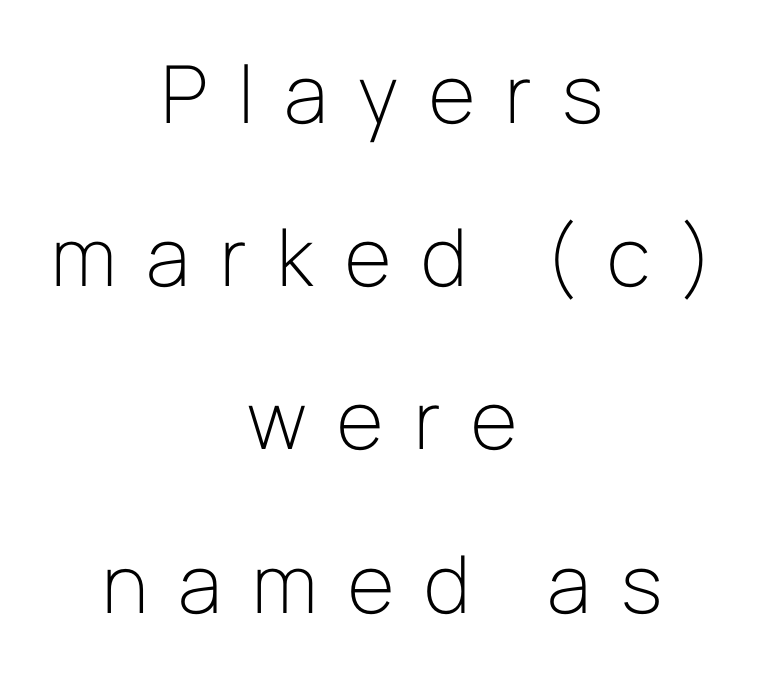
Ascenders rise straight up at ninety degrees. Rule under the text: the space is simply empty. Nope, no serifs anywhere on these letters. Nothing heavy about these letters — not bold at all. You could not count columns in this text — the font is proportionally spaced.
